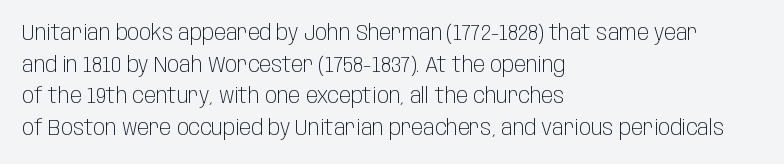
Ordinary non-slanted type is in use. Whoever set this chose a conventional vertical rhythm. Nothing unusual about the tracking: characters are spaced as the font intends. Every row of glyphs begins at an identical x-position on the left.
